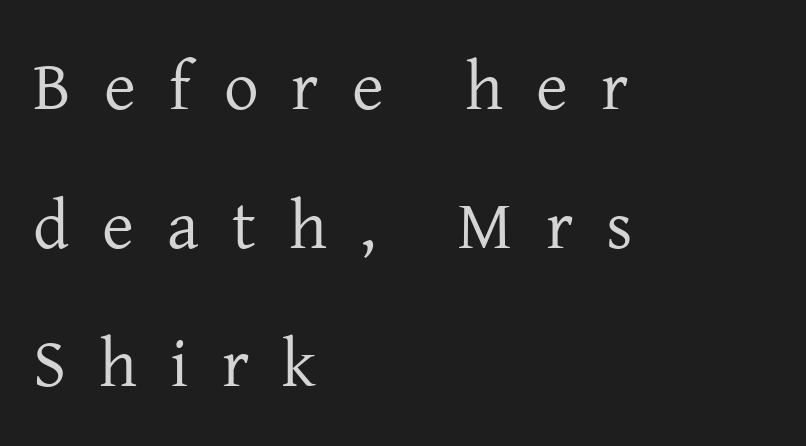
Caption: expanded tracking, letters set apart. I'd call this a serif setting — the letters wear small feet. Proportional: the letters do not fall into vertical columns. Layout note: lines flush left. This is not heavy type; no bold has been used. Has an underline been added? It has not.
